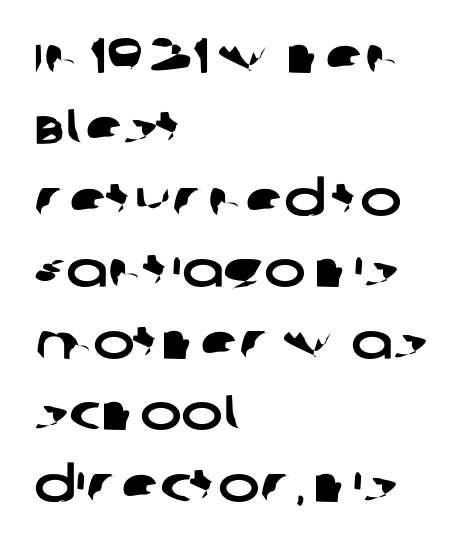
Q: Is the typeface a serif or a sans-serif typeface? A: Sans-serif.
Q: Is the text underlined? A: No.
Q: How is the paragraph aligned? A: Left-aligned.
Q: Is the spacing between letters normal or unusually wide? A: Normal.
Q: Is the spacing between lines tight, normal or loose? A: Normal.
Q: Width (condensed, normal, or wide)? A: Wide.
Q: Stroke contrast? A: Low.
Q: x-height? A: Large.
Q: Monospaced? A: No.
